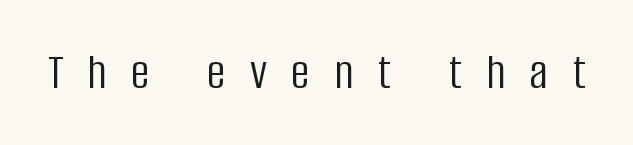
The image shows 52 px light, condensed sans-serif type, upright; set unusually wide letter spacing (+0.47 em), not underlined; low stroke contrast and a large x-height.
